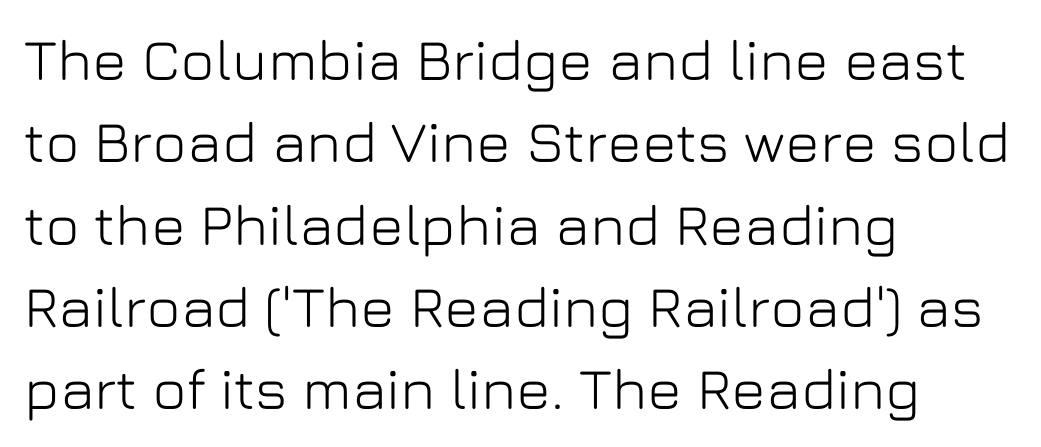
The typeface chosen for these lines omits serifs. You could not count columns in this text — the font is proportionally spaced. Lines of text with bare space underneath. The horizontal fit of the characters is conventional and even. Ascenders rise straight up at ninety degrees. Regular leading.
